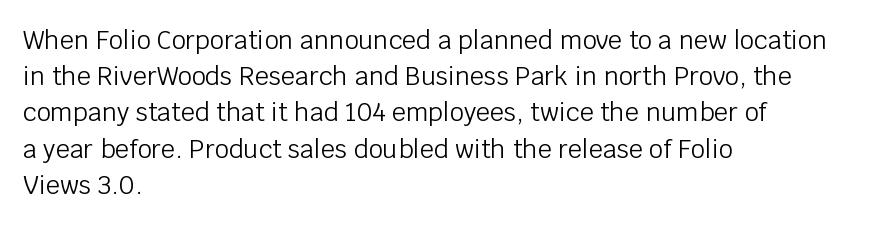
The cut favours lightness, reaching ordinary text weight at its darkest. Left-aligned paragraph, ragged on the right. There is no visible air inserted between adjacent glyphs. Has an underline been added? It has not. Upright lettering throughout. Leading matches the norm, producing a regular column.
